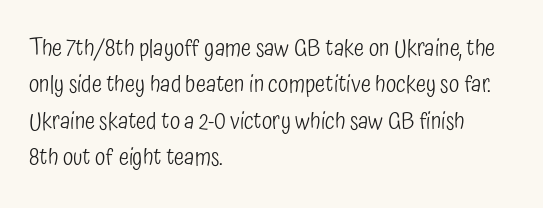
Q: Is the text bold? A: No.
Q: Is the text italic (slanted)? A: No, it is upright.
Q: Is the text underlined? A: No.
Q: How is the paragraph aligned? A: Left-aligned.
Q: Is the spacing between letters normal or unusually wide? A: Normal.
Q: Is the spacing between lines tight, normal or loose? A: Normal.
